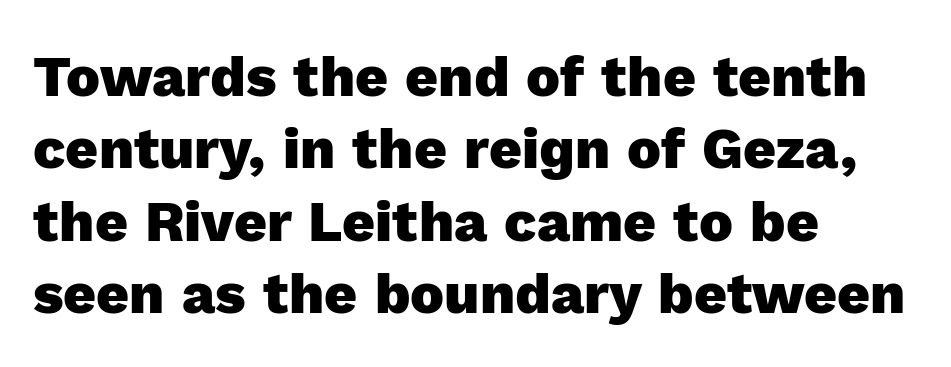
Compared with typical body copy, the letter spacing here is the same. Does the copy run flush right? No — it runs flush left. A typesetter would call this leading conventional body-copy spacing. Typographic density is high because the face is bold.
